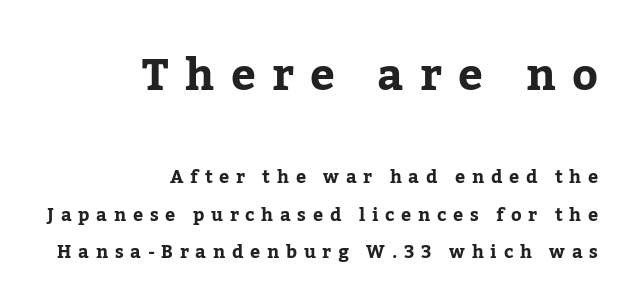
The image shows 44 px serif type, upright; set right-aligned, loose line spacing (2.09x), unusually wide letter spacing (+0.37 em), not underlined; the first (top) block is 2.44x larger; low stroke contrast and a medium x-height.
